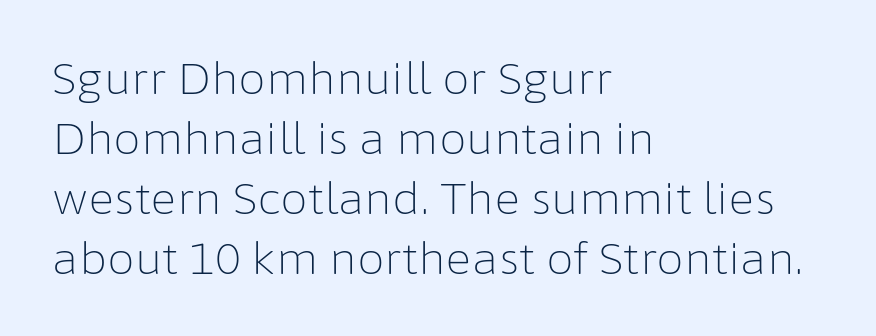
The image shows 44 px light sans-serif type, upright; set left-aligned, normal line spacing (1.36x), normal letter spacing, not underlined; low stroke contrast and a medium x-height.
